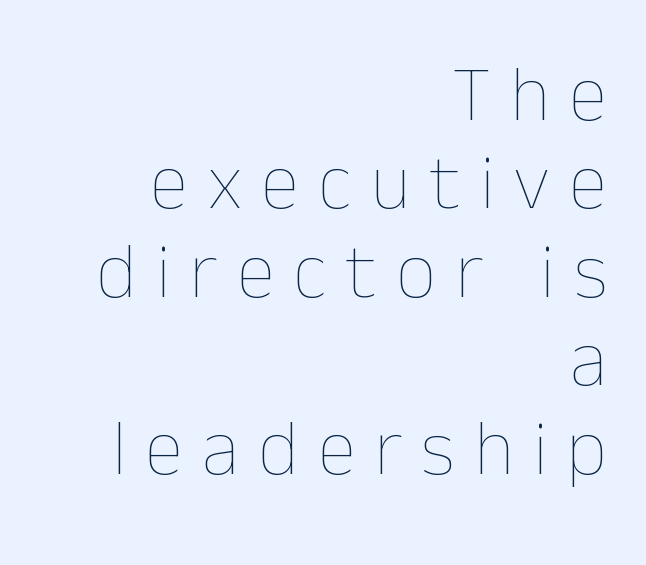
Q: Is the text bold? A: No.
Q: Is the text italic (slanted)? A: No, it is upright.
Q: Is the text underlined? A: No.
Q: How is the paragraph aligned? A: Right-aligned.
Q: Is the spacing between letters normal or unusually wide? A: Unusually wide.
Q: Is the spacing between lines tight, normal or loose? A: Tight.
Q: Width (condensed, normal, or wide)? A: Normal.
Q: Stroke contrast? A: Low.
Q: x-height? A: Medium.
Q: Monospaced? A: No.
